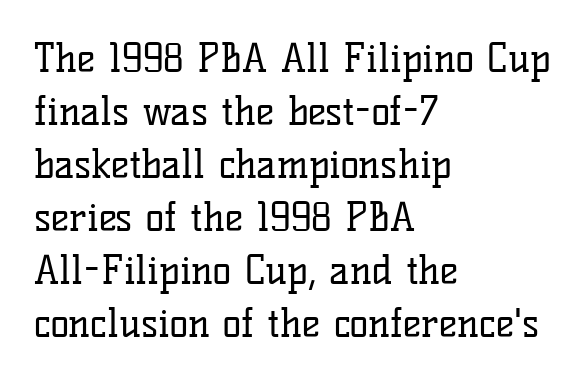
Q: Is the text bold? A: No.
Q: Is the text italic (slanted)? A: No, it is upright.
Q: Is the typeface a serif or a sans-serif typeface? A: Serif.
Q: Is the text underlined? A: No.
Q: How is the paragraph aligned? A: Left-aligned.
Q: Is the spacing between letters normal or unusually wide? A: Normal.
Q: Is the spacing between lines tight, normal or loose? A: Normal.
Q: Width (condensed, normal, or wide)? A: Normal.
Q: Stroke contrast? A: Low.
Q: x-height? A: Medium.
Q: Monospaced? A: No.
